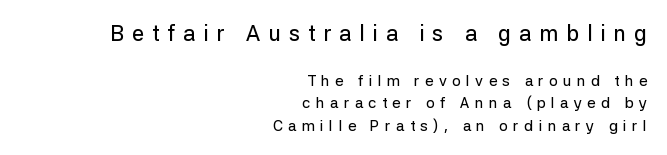
Q: Is the text italic (slanted)? A: No, it is upright.
Q: Is the text underlined? A: No.
Q: How is the paragraph aligned? A: Right-aligned.
Q: Is the spacing between letters normal or unusually wide? A: Unusually wide.
Q: Is the spacing between lines tight, normal or loose? A: Normal.
Q: Which block of text is set in a larger size, the first (top) or the second (bottom)? A: The first (top) one.
